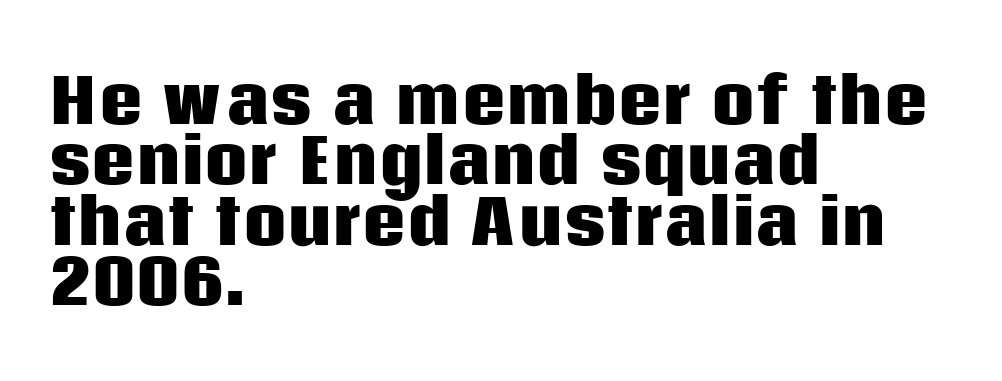
Summary of weight: heavy, a full bold. The passage is arranged the way most books set body copy — flush left. The typeface chosen for these lines omits serifs. Honestly, there is no underline to notice here at all. This sample trades vertical openness for compactness between lines.
